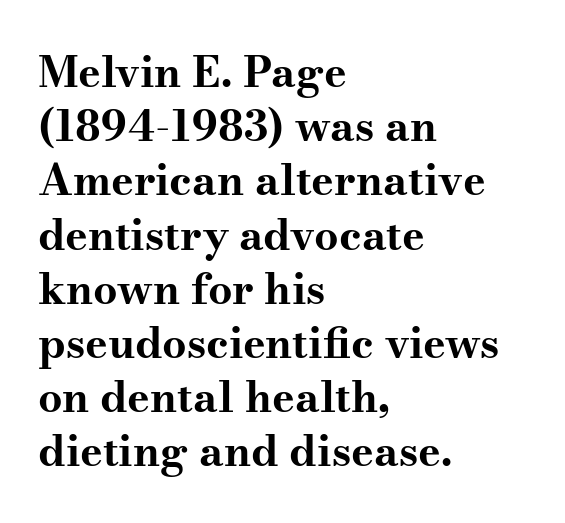
Q: Is the text bold? A: Yes.
Q: Is the text italic (slanted)? A: No, it is upright.
Q: Is the typeface a serif or a sans-serif typeface? A: Serif.
Q: Is the text underlined? A: No.
Q: How is the paragraph aligned? A: Left-aligned.
Q: Is the spacing between letters normal or unusually wide? A: Normal.
Q: Is the spacing between lines tight, normal or loose? A: Normal.
Q: Width (condensed, normal, or wide)? A: Wide.
Q: Stroke contrast? A: Medium.
Q: x-height? A: Small.
Q: Monospaced? A: No.
